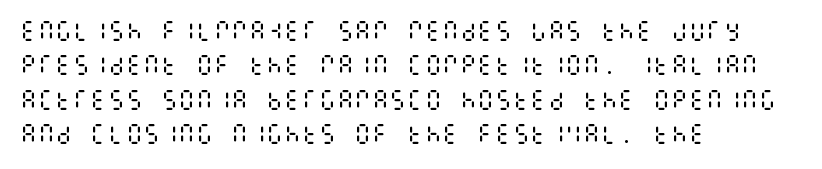
Q: Is the text bold? A: No.
Q: Is the text italic (slanted)? A: No, it is upright.
Q: Is the text underlined? A: No.
Q: How is the paragraph aligned? A: Left-aligned.
Q: Is the spacing between letters normal or unusually wide? A: Normal.
Q: Is the spacing between lines tight, normal or loose? A: Normal.
